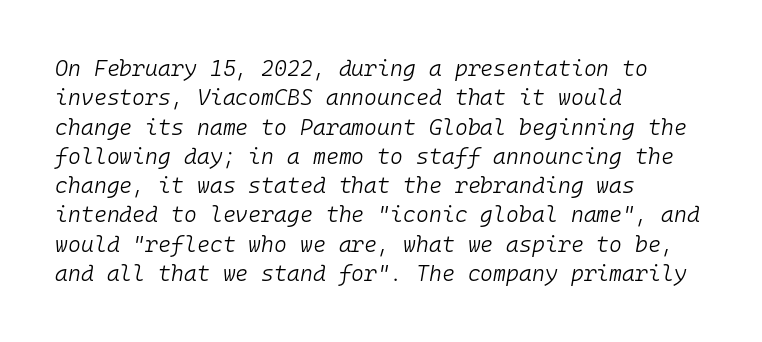
{"italic": "yes", "lean": "right", "slant_degrees": 10, "bold": "no", "underline": "no", "align": "left", "line_spacing": "normal", "line_spacing_ratio": 1.33, "letter_spacing": "normal", "letter_spacing_em": 0.0, "glyph_px": 22}
